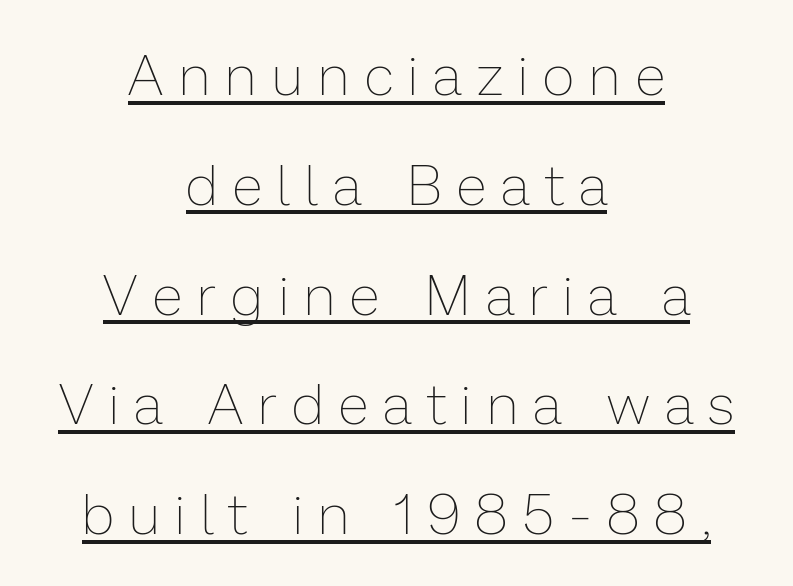
{"italic": "no", "bold": "no", "weight": "thin", "width": "normal", "stroke_contrast": "low", "x_height": "medium", "monospaced": "no", "underline": "yes", "align": "center", "line_spacing": "loose", "line_spacing_ratio": 1.96, "letter_spacing": "wide", "letter_spacing_em": 0.28, "glyph_px": 56}
